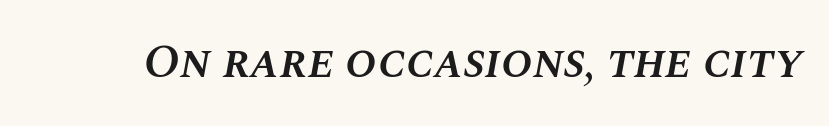
{"italic": "yes", "lean": "right", "slant_degrees": 10, "bold": "semi", "weight": "semibold", "width": "normal", "stroke_contrast": "medium", "x_height": "large", "monospaced": "no", "underline": "no", "letter_spacing": "normal", "letter_spacing_em": 0.0, "glyph_px": 47}
